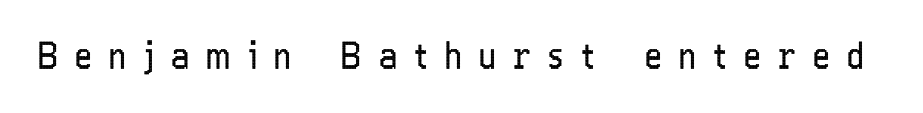
{"serif": "no", "italic": "no", "bold": "no", "weight": "regular", "width": "condensed", "stroke_contrast": "low", "x_height": "medium", "monospaced": "no", "underline": "no", "letter_spacing": "wide", "letter_spacing_em": 0.48, "glyph_px": 36}
